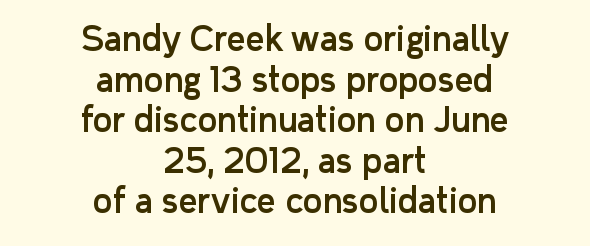
Q: Is the text italic (slanted)? A: No, it is upright.
Q: Is the typeface a serif or a sans-serif typeface? A: Sans-serif.
Q: Is the text underlined? A: No.
Q: How is the paragraph aligned? A: Centered.
Q: Is the spacing between letters normal or unusually wide? A: Normal.
Q: Width (condensed, normal, or wide)? A: Normal.
Q: Stroke contrast? A: Low.
Q: x-height? A: Medium.
Q: Monospaced? A: No.
